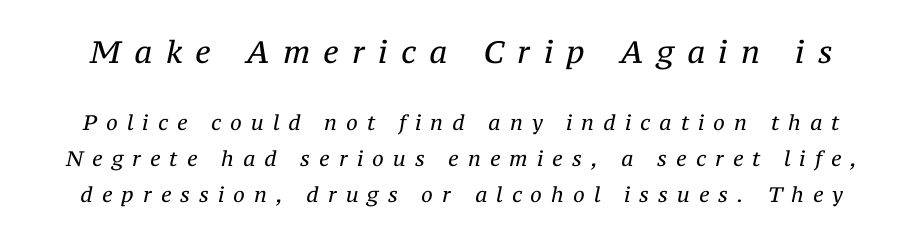
The image shows 31 px regular-weight serif type, italic (leaning right); set line spacing 1.72x, unusually wide letter spacing (+0.43 em), not underlined; the first (top) block is 1.48x larger; medium stroke contrast and a medium x-height.
